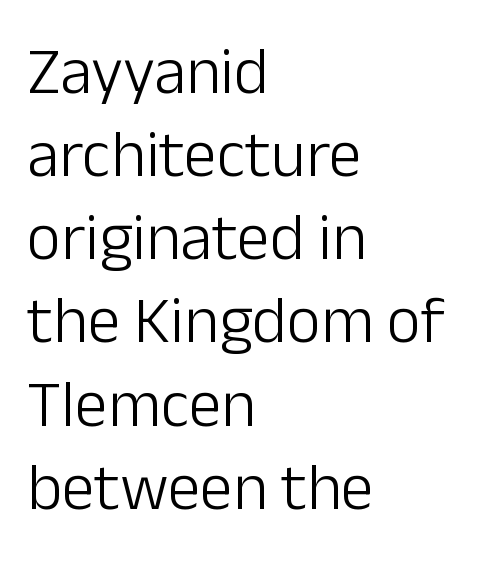
The image shows 66 px light sans-serif type, upright; set left-aligned, normal line spacing (1.26x), normal letter spacing, not underlined; low stroke contrast and a medium x-height.
